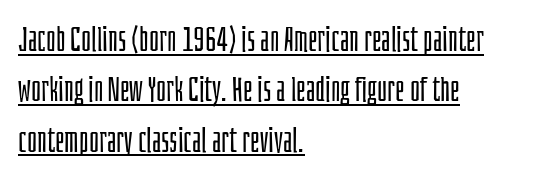
Character widths vary here, with narrow letters taking less room than wide ones. If you drew a ruler down the left edge, every line would touch it. Notice how a bar underscores the lettering throughout. Observe the ordinary spacing: letters are neighbours, not strangers. Regular leading.
